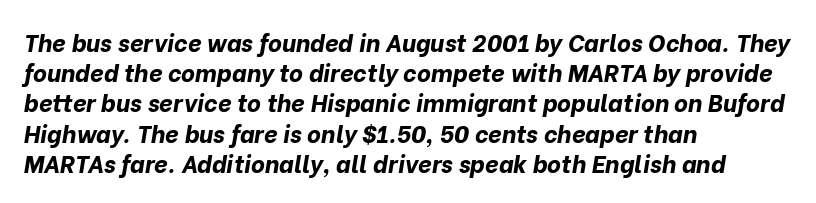
Students, note that the glyphs here touch the page at normal intervals. Does the lettering tilt? It does — this is italic. Descenders hang freely into open space. Leading matches the norm, producing a regular column.
